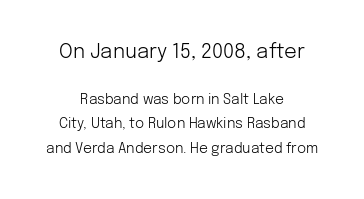
Q: Is the text bold? A: No.
Q: Is the text italic (slanted)? A: No, it is upright.
Q: Is the text underlined? A: No.
Q: How is the paragraph aligned? A: Centered.
Q: Is the spacing between letters normal or unusually wide? A: Normal.
Q: Which block of text is set in a larger size, the first (top) or the second (bottom)? A: The first (top) one.
